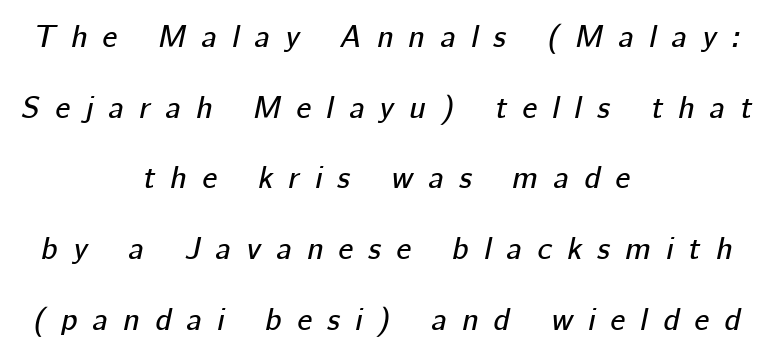
The image shows 31 px text type, italic (leaning right); set centered, loose line spacing (2.28x), unusually wide letter spacing (+0.5 em), not underlined; low stroke contrast and a medium x-height.
